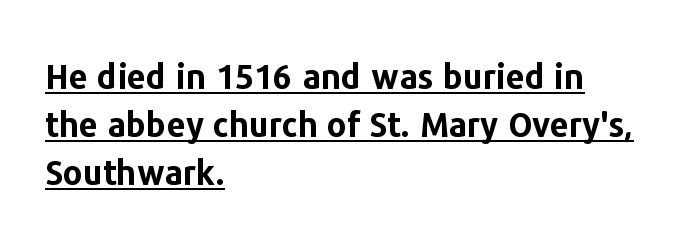
Q: Is the text bold? A: Yes.
Q: Is the text italic (slanted)? A: No, it is upright.
Q: Is the typeface a serif or a sans-serif typeface? A: Sans-serif.
Q: Is the text underlined? A: Yes.
Q: How is the paragraph aligned? A: Left-aligned.
Q: Is the spacing between letters normal or unusually wide? A: Normal.
Q: Is the spacing between lines tight, normal or loose? A: Normal.
Q: Width (condensed, normal, or wide)? A: Normal.
Q: Stroke contrast? A: Low.
Q: x-height? A: Medium.
Q: Monospaced? A: No.
